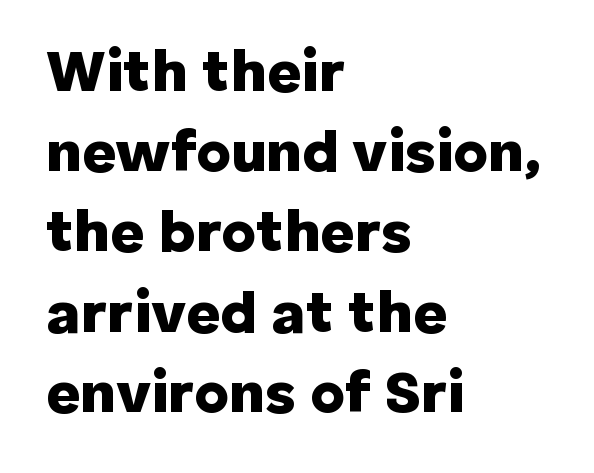
The image shows 59 px heavy sans-serif type, upright; set left-aligned, normal line spacing (1.36x), normal letter spacing, not underlined; low stroke contrast and a medium x-height.
